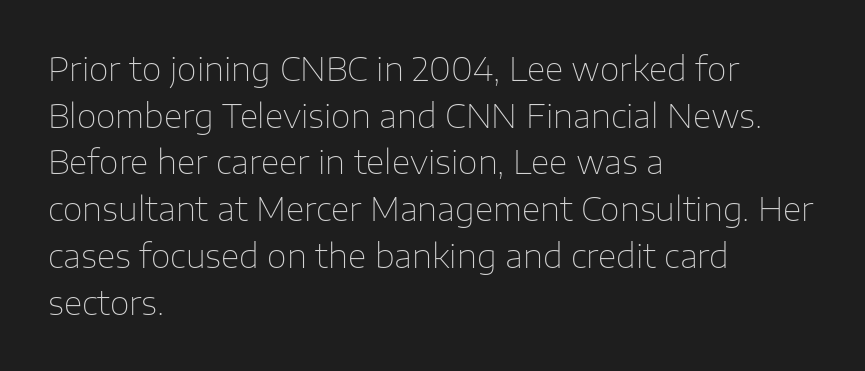
The image shows 32 px thin sans-serif type, upright; set left-aligned, normal line spacing (1.46x), normal letter spacing, not underlined; low stroke contrast and a medium x-height.
